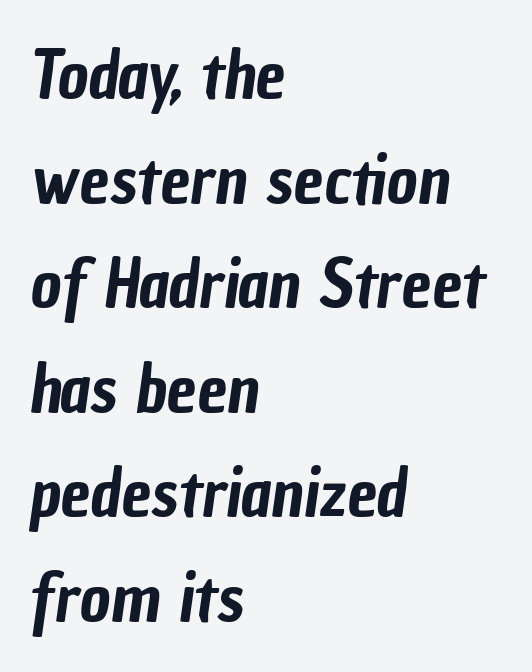
Leftover space on each line is placed entirely after the last word. Is there much room between lines? A standard amount, neither cramped nor airy. There is no visible air inserted between adjacent glyphs. Spacing verdict: proportional, widths tailored to each character. Words float on clear page, feet unadorned.
